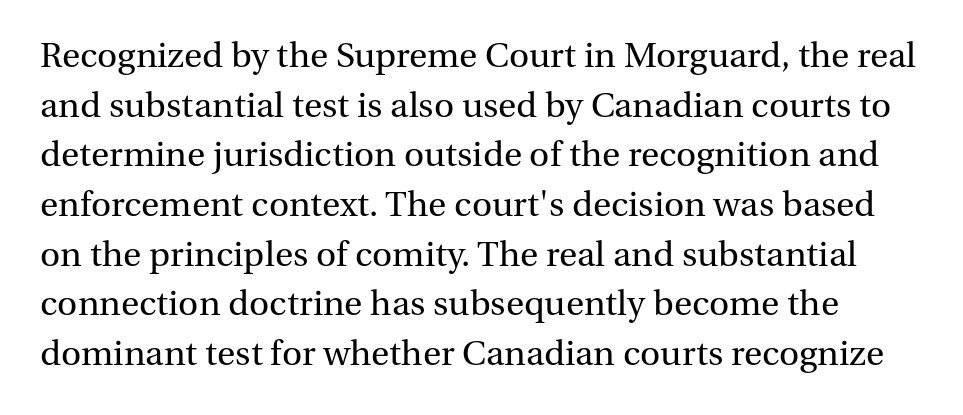
{"serif": "yes", "italic": "no", "bold": "no", "weight": "regular", "width": "normal", "stroke_contrast": "medium", "x_height": "medium", "monospaced": "no", "underline": "no", "line_spacing": "normal", "line_spacing_ratio": 1.42, "letter_spacing": "normal", "letter_spacing_em": 0.0, "glyph_px": 35}
